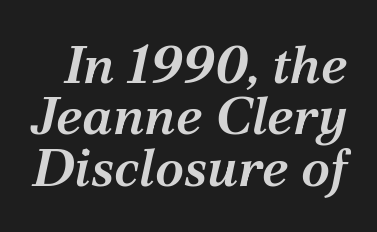
Q: Is the text bold? A: Semi-bold.
Q: Is the text italic (slanted)? A: Yes, it leans right by about 12 degrees.
Q: Is the typeface a serif or a sans-serif typeface? A: Serif.
Q: Is the text underlined? A: No.
Q: Is the spacing between letters normal or unusually wide? A: Normal.
Q: Is the spacing between lines tight, normal or loose? A: Tight.
Q: Width (condensed, normal, or wide)? A: Normal.
Q: Stroke contrast? A: Medium.
Q: x-height? A: Medium.
Q: Monospaced? A: No.
